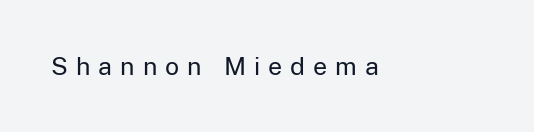
The image shows 25 px text type, upright; set unusually wide letter spacing (+0.32 em), not underlined.
